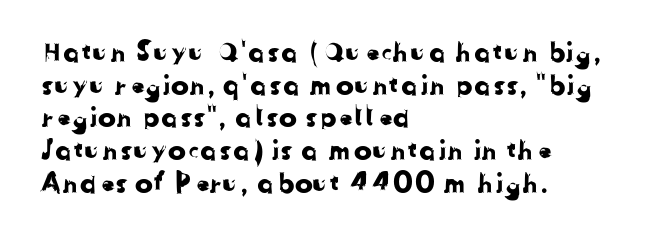
The zone under the glyphs is completely vacant. How are the letters spaced? Ordinarily, with no added tracking. Notice how the passage keeps a crisp vertical edge on the left only.
